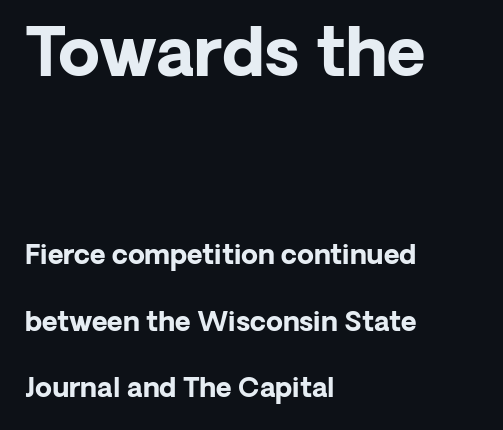
How are the letters spaced? Ordinarily, with no added tracking. Italic? Not at all — the glyphs are vertical. This rendering features lettering with no underline. Typeset ragged right — the left edge is the straight one. These lines stand farther apart than default settings would place them.
